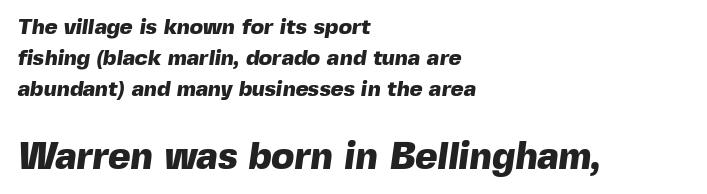
Q: Is the text bold? A: Yes.
Q: Is the typeface a serif or a sans-serif typeface? A: Sans-serif.
Q: Is the text underlined? A: No.
Q: How is the paragraph aligned? A: Left-aligned.
Q: Is the spacing between letters normal or unusually wide? A: Normal.
Q: Is the spacing between lines tight, normal or loose? A: Normal.
Q: Which block of text is set in a larger size, the first (top) or the second (bottom)? A: The second (bottom) one.
Q: Width (condensed, normal, or wide)? A: Normal.
Q: x-height? A: Medium.
Q: Monospaced? A: No.
